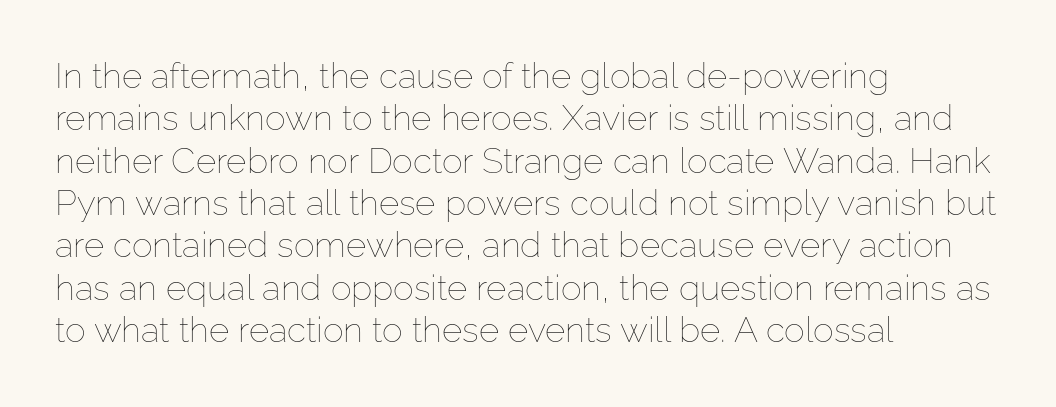
Q: Is the text bold? A: No.
Q: Is the text italic (slanted)? A: No, it is upright.
Q: Is the text underlined? A: No.
Q: How is the paragraph aligned? A: Left-aligned.
Q: Is the spacing between letters normal or unusually wide? A: Normal.
Q: Width (condensed, normal, or wide)? A: Normal.
Q: Stroke contrast? A: Low.
Q: x-height? A: Medium.
Q: Monospaced? A: No.
